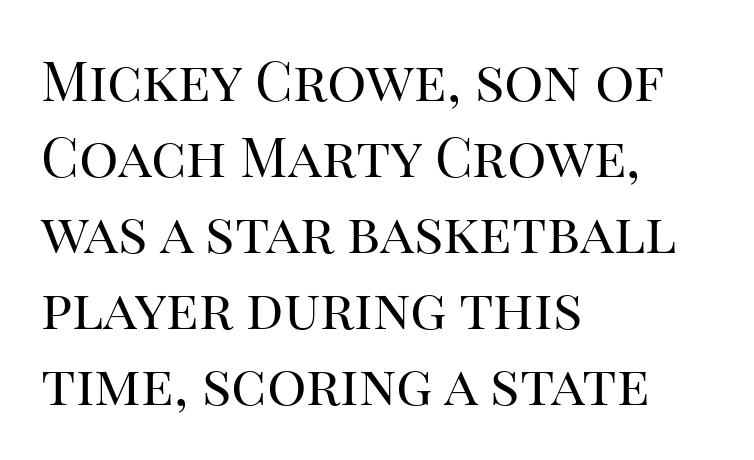
The image shows 55 px regular-weight serif type, upright; set left-aligned, normal line spacing (1.38x), normal letter spacing, not underlined; high stroke contrast and a large x-height.
